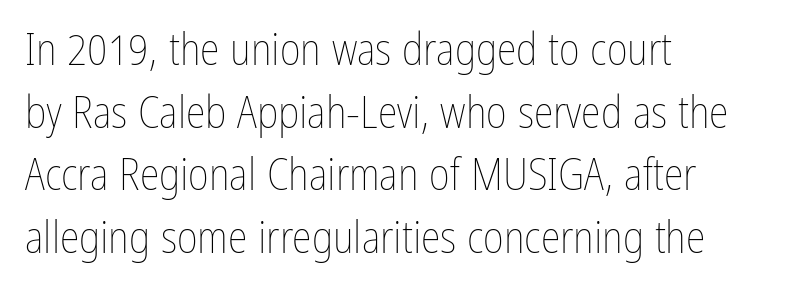
The image shows 45 px thin, condensed type, upright; set left-aligned, normal line spacing (1.39x), normal letter spacing, not underlined; low stroke contrast and a medium x-height.
